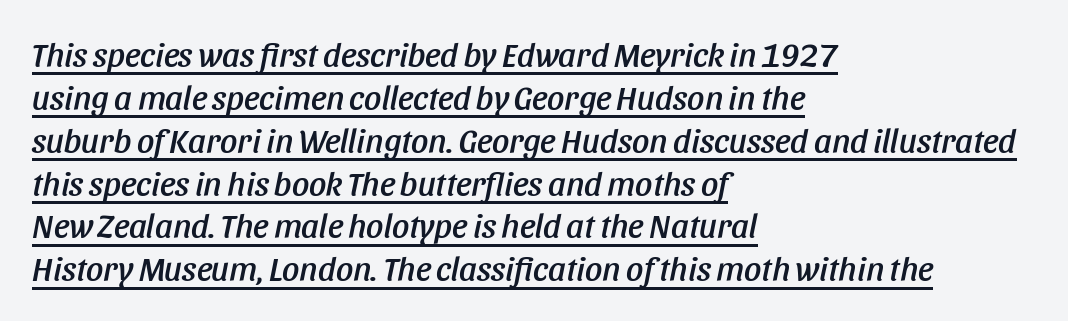
Proportional: the letters do not fall into vertical columns. Honestly, the underline is the first thing you notice here. Teacher's note: observe the even left margin — that is flush-left alignment. Look at the tracking — it's just the regular setting, nothing added. Regular leading. Rendered with sloped, italic letterforms.
